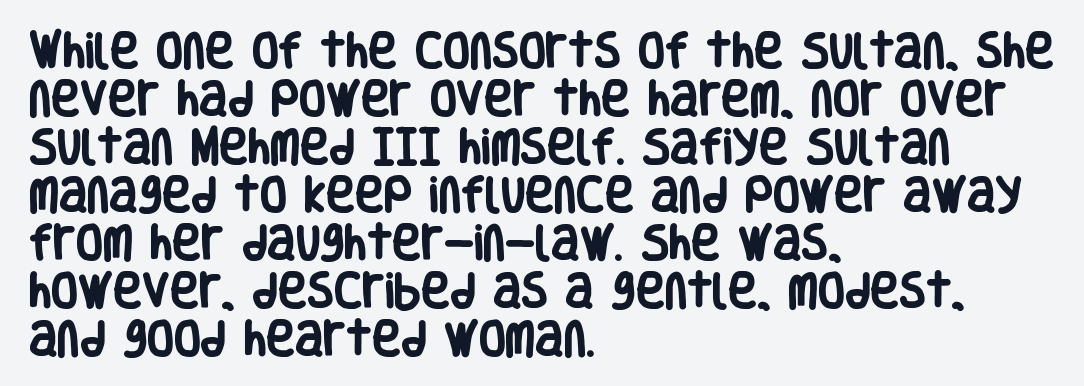
The strokes are fattened all the way to bold. To sum up the face: it is a sans, with no serifs. Proportional: the letters do not fall into vertical columns. Does the lettering tilt? It doesn't — this is upright.
